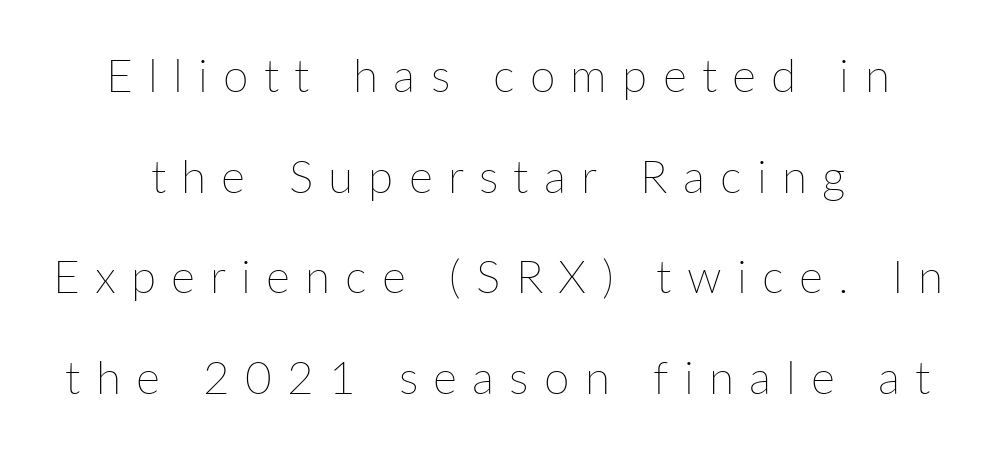
{"italic": "no", "bold": "no", "weight": "thin", "width": "normal", "stroke_contrast": "low", "x_height": "medium", "monospaced": "no", "underline": "no", "align": "center", "line_spacing": "loose", "line_spacing_ratio": 2.19, "letter_spacing": "wide", "letter_spacing_em": 0.33, "glyph_px": 46}
